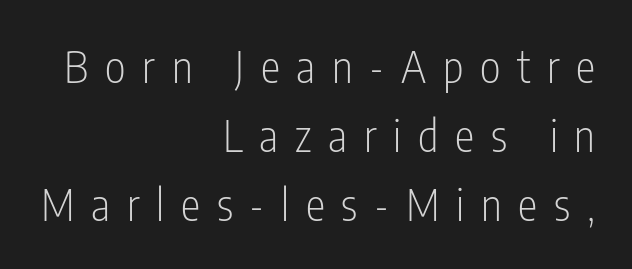
Q: Is the text bold? A: No.
Q: Is the text italic (slanted)? A: No, it is upright.
Q: Is the typeface a serif or a sans-serif typeface? A: Sans-serif.
Q: Is the text underlined? A: No.
Q: How is the paragraph aligned? A: Right-aligned.
Q: Is the spacing between letters normal or unusually wide? A: Unusually wide.
Q: Is the spacing between lines tight, normal or loose? A: Normal.
Q: Width (condensed, normal, or wide)? A: Condensed.
Q: Stroke contrast? A: Low.
Q: x-height? A: Medium.
Q: Monospaced? A: No.
